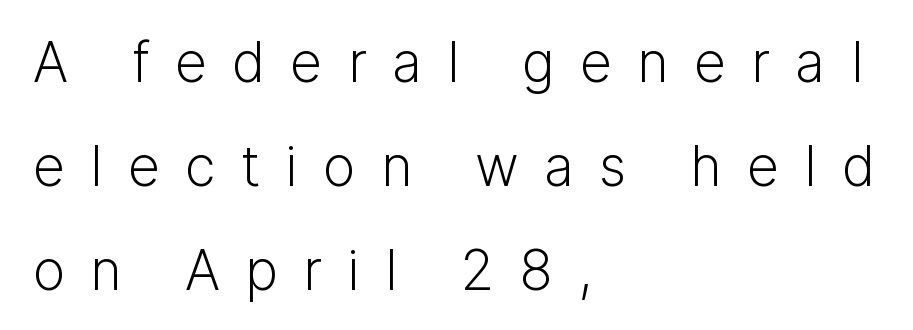
In terms of letterspacing, this is a distinctly airy, spread setting. Each row of text sits above clean, open space. These glyphs show unthickened strokes, regular width or finer. Posture: straight, roman, zero tilt. The designer went with a sans here, leaving each stem footless.
